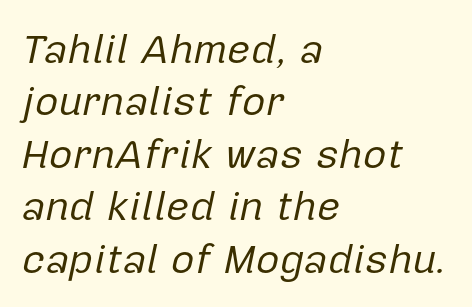
No extra ink here — the face is not bold. Interline gaps are of average width in this sample. A typesetter would call this proportional, since set widths differ per character. Line starts are locked; line ends wander. A bare baseline throughout the passage. The passage shown has conventional tracking throughout.
